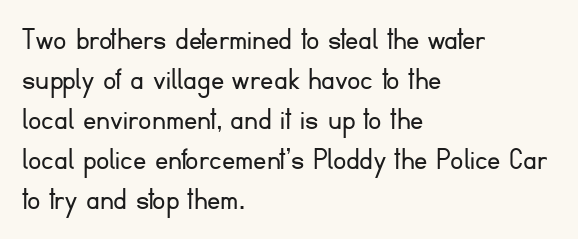
Q: Is the text bold? A: No.
Q: Is the text italic (slanted)? A: No, it is upright.
Q: Is the typeface a serif or a sans-serif typeface? A: Sans-serif.
Q: Is the text underlined? A: No.
Q: How is the paragraph aligned? A: Left-aligned.
Q: Is the spacing between letters normal or unusually wide? A: Normal.
Q: Width (condensed, normal, or wide)? A: Normal.
Q: Stroke contrast? A: Low.
Q: x-height? A: Small.
Q: Monospaced? A: No.
